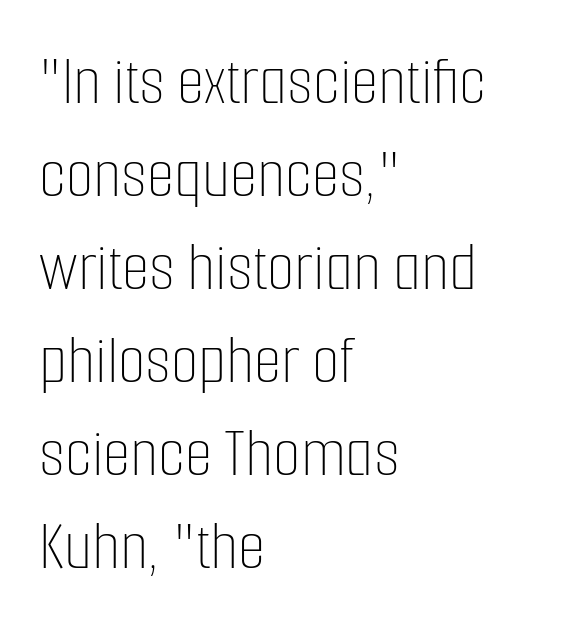
{"italic": "no", "bold": "no", "weight": "thin", "width": "condensed", "stroke_contrast": "low", "x_height": "medium", "monospaced": "no", "underline": "no", "align": "left", "line_spacing": "normal", "line_spacing_ratio": 1.31, "letter_spacing": "normal", "letter_spacing_em": 0.0, "glyph_px": 71}
